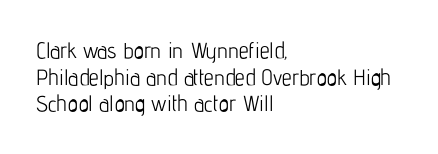
Q: Is the text bold? A: No.
Q: Is the text italic (slanted)? A: No, it is upright.
Q: Is the text underlined? A: No.
Q: How is the paragraph aligned? A: Left-aligned.
Q: Is the spacing between letters normal or unusually wide? A: Normal.
